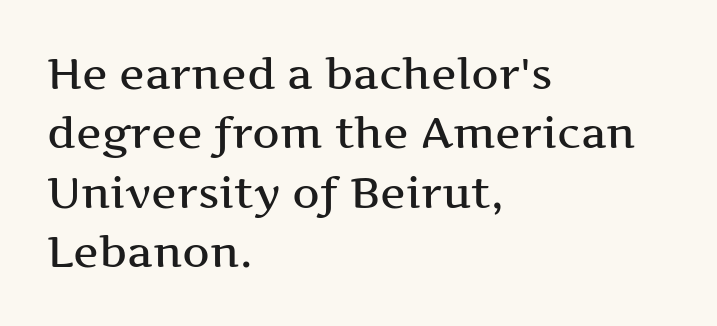
Letters rest on an invisible, unmarked baseline. Horizontal bands of white between lines are of average thickness. Proportional: the letters do not fall into vertical columns. One-word summary of the alignment: left. The rendering keeps characters at their native spacing. The letters stand straight up with perfectly vertical stems.
